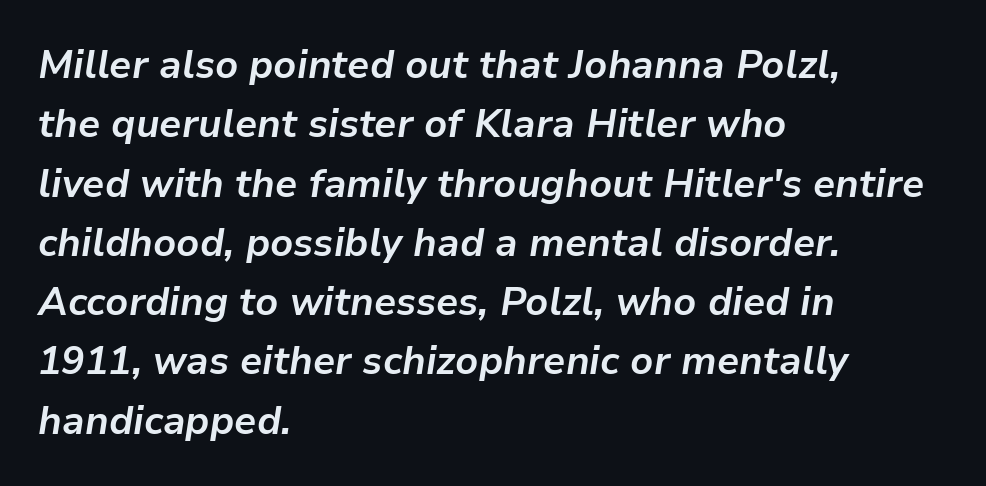
{"italic": "yes", "lean": "right", "slant_degrees": 9, "bold": "yes", "weight": "bold", "width": "normal", "stroke_contrast": "low", "x_height": "medium", "monospaced": "no", "underline": "no", "align": "left", "line_spacing": "normal", "line_spacing_ratio": 1.52, "letter_spacing": "normal", "letter_spacing_em": 0.0, "glyph_px": 39}
